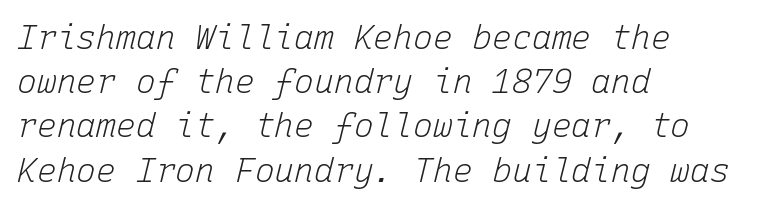
The image shows 33 px light type, italic (leaning right), monospaced; set left-aligned, normal line spacing (1.34x), normal letter spacing, not underlined; low stroke contrast and a medium x-height.
